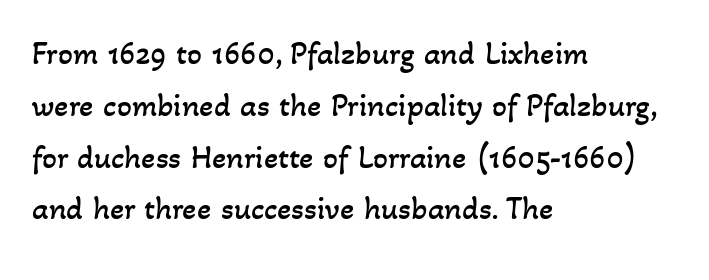
Q: Is the text bold? A: No.
Q: Is the text underlined? A: No.
Q: How is the paragraph aligned? A: Left-aligned.
Q: Is the spacing between letters normal or unusually wide? A: Normal.
Q: Is the spacing between lines tight, normal or loose? A: Normal.
Q: Width (condensed, normal, or wide)? A: Normal.
Q: Stroke contrast? A: Low.
Q: x-height? A: Small.
Q: Monospaced? A: No.
